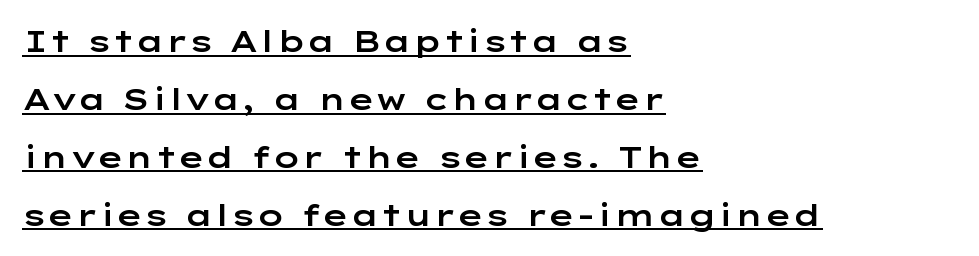
Q: Is the text italic (slanted)? A: No, it is upright.
Q: Is the typeface a serif or a sans-serif typeface? A: Sans-serif.
Q: Is the text underlined? A: Yes.
Q: How is the paragraph aligned? A: Left-aligned.
Q: Is the spacing between letters normal or unusually wide? A: Normal.
Q: Is the spacing between lines tight, normal or loose? A: Loose.
Q: Width (condensed, normal, or wide)? A: Wide.
Q: Stroke contrast? A: Low.
Q: x-height? A: Medium.
Q: Monospaced? A: No.
